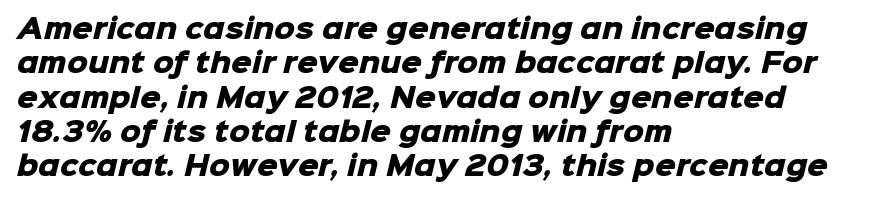
The rendering anchors every line to the left-hand side. The gap between lines stays unmarked. The characters look thick and weighty, a clear bold. Normally led — the rows are evenly, conventionally spaced. Letter spacing: default.
